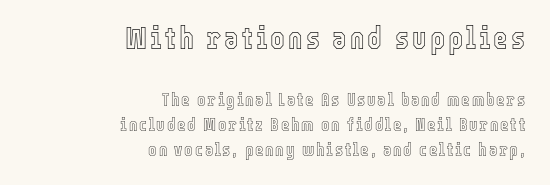
Q: Is the text italic (slanted)? A: No, it is upright.
Q: Is the text underlined? A: No.
Q: How is the paragraph aligned? A: Right-aligned.
Q: Is the spacing between lines tight, normal or loose? A: Normal.
Q: Which block of text is set in a larger size, the first (top) or the second (bottom)? A: The first (top) one.
Q: Width (condensed, normal, or wide)? A: Condensed.
Q: x-height? A: Medium.
Q: Monospaced? A: No.
